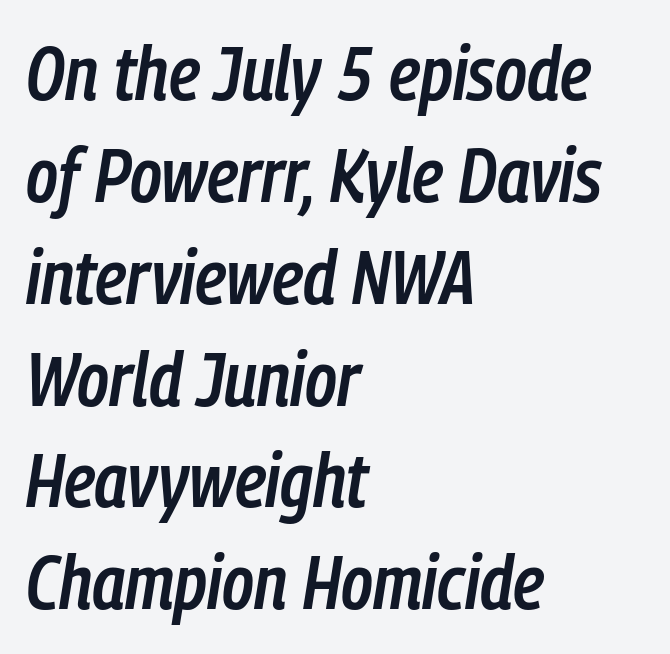
The image shows 76 px semibold, condensed type, italic (leaning right); set left-aligned, normal line spacing (1.34x), normal letter spacing, not underlined; low stroke contrast and a medium x-height.
